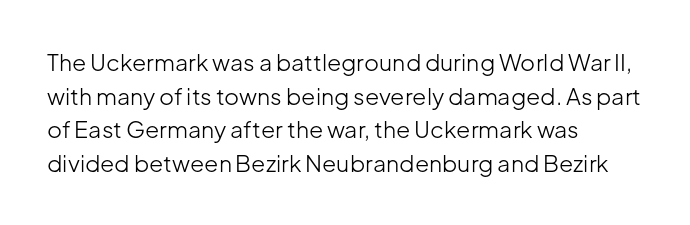
Q: Is the text bold? A: No.
Q: Is the text italic (slanted)? A: No, it is upright.
Q: Is the text underlined? A: No.
Q: How is the paragraph aligned? A: Left-aligned.
Q: Is the spacing between letters normal or unusually wide? A: Normal.
Q: Is the spacing between lines tight, normal or loose? A: Normal.
